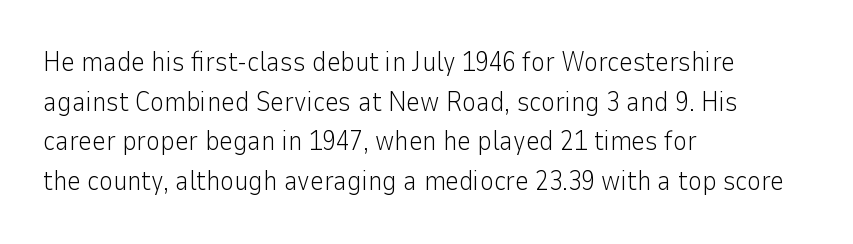
Q: Is the text bold? A: No.
Q: Is the text italic (slanted)? A: No, it is upright.
Q: Is the text underlined? A: No.
Q: How is the paragraph aligned? A: Left-aligned.
Q: Is the spacing between letters normal or unusually wide? A: Normal.
Q: Is the spacing between lines tight, normal or loose? A: Normal.
